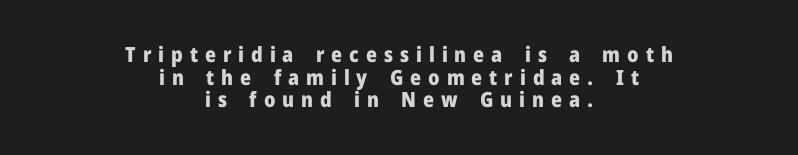
Q: Is the text bold? A: Yes.
Q: Is the text italic (slanted)? A: No, it is upright.
Q: Is the text underlined? A: No.
Q: How is the paragraph aligned? A: Centered.
Q: Is the spacing between letters normal or unusually wide? A: Unusually wide.
Q: Is the spacing between lines tight, normal or loose? A: Tight.
